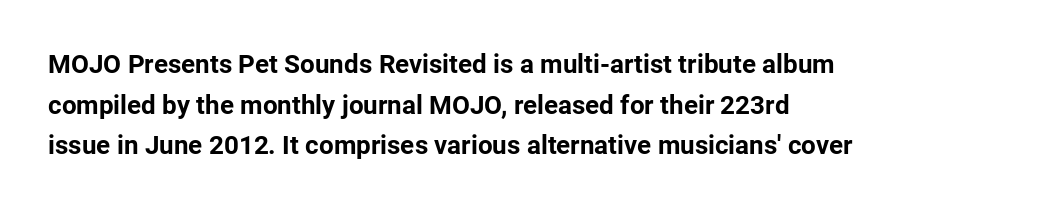
Students, note that the glyphs here touch the page at normal intervals. Lines of text with bare space underneath. Short and long lines alike share a common starting point at left. The font's upright variant was chosen for this text.
